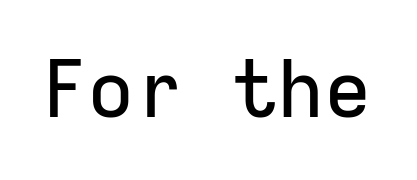
Descenders are the only things crossing below the line. The face used here is a sans, in the tradition of grotesques and geometrics. Look at the tracking — it's just the regular setting, nothing added. This sample has the even, mechanical cadence of fixed-width lettering. Unlike italic type, these characters show no tilt at all.
